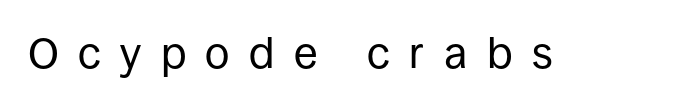
{"serif": "no", "italic": "no", "bold": "no", "weight": "regular", "width": "normal", "stroke_contrast": "low", "x_height": "large", "monospaced": "no", "underline": "no", "letter_spacing": "wide", "letter_spacing_em": 0.45, "glyph_px": 43}
